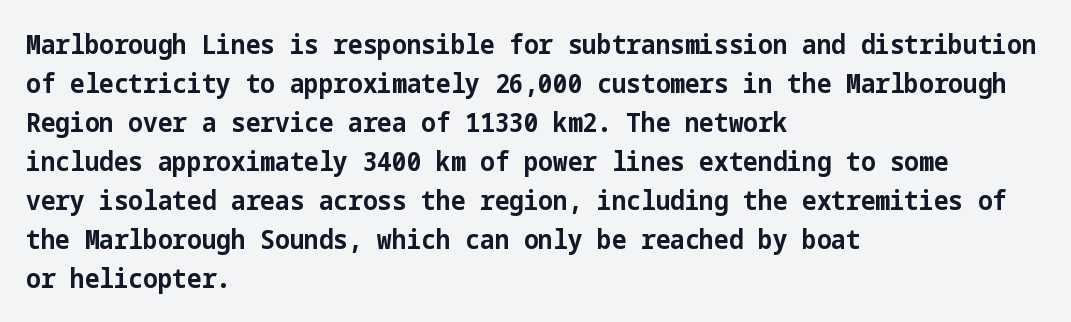
Successive baselines arrive at the customary interval. Nope, not italic — everything's standing straight. Stroke thickness is high; the sample reads as a true bold. Line starts are locked; line ends wander. Clear beneath every line of the passage. The line texture is even and compact thanks to regular tracking.
